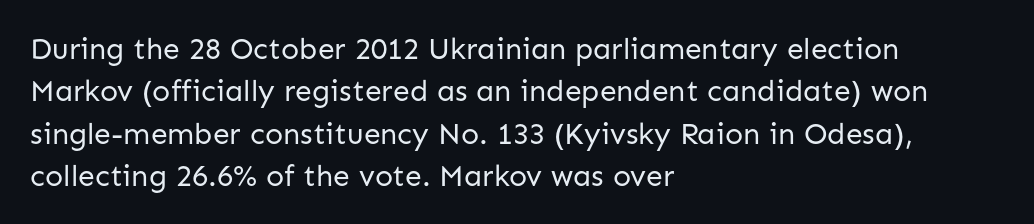
This rendering features lettering with no underline. Each letter keeps its own natural width here, so spacing adapts to shape. This block has exactly the height ordinary leading produces. Unlike a traditional serif, this face leaves its strokes unadorned.
